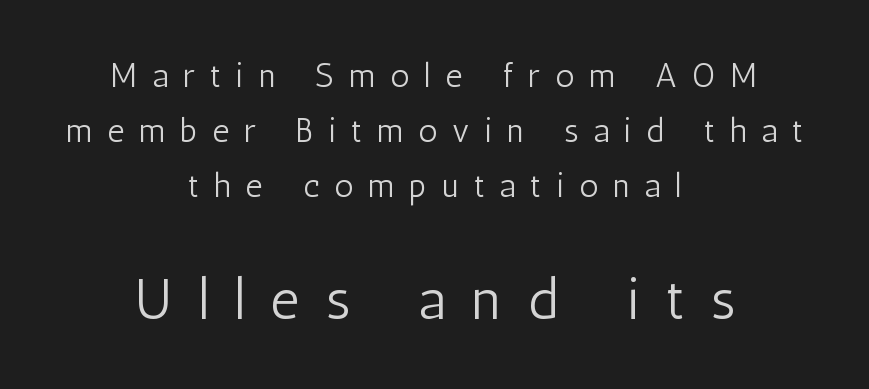
{"serif": "no", "italic": "no", "bold": "no", "weight": "light", "width": "condensed", "stroke_contrast": "low", "x_height": "medium", "monospaced": "no", "underline": "no", "align": "center", "line_spacing": "normal", "line_spacing_ratio": 1.66, "letter_spacing": "wide", "letter_spacing_em": 0.46, "larger_block": "second", "size_ratio": 1.73, "glyph_px": 57}
